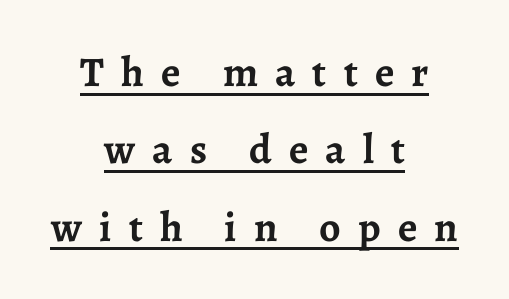
{"serif": "yes", "italic": "no", "bold": "yes", "weight": "semibold", "width": "normal", "stroke_contrast": "low", "x_height": "medium", "monospaced": "no", "underline": "yes", "align": "center", "line_spacing_ratio": 1.84, "letter_spacing": "wide", "letter_spacing_em": 0.41, "glyph_px": 42}
